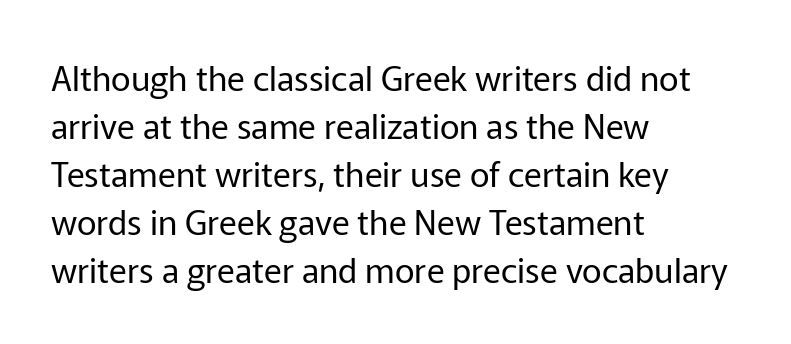
{"serif": "no", "italic": "no", "bold": "no", "weight": "regular", "width": "normal", "stroke_contrast": "low", "x_height": "medium", "monospaced": "no", "underline": "no", "align": "left", "line_spacing": "normal", "line_spacing_ratio": 1.41, "letter_spacing": "normal", "letter_spacing_em": 0.0, "glyph_px": 34}
